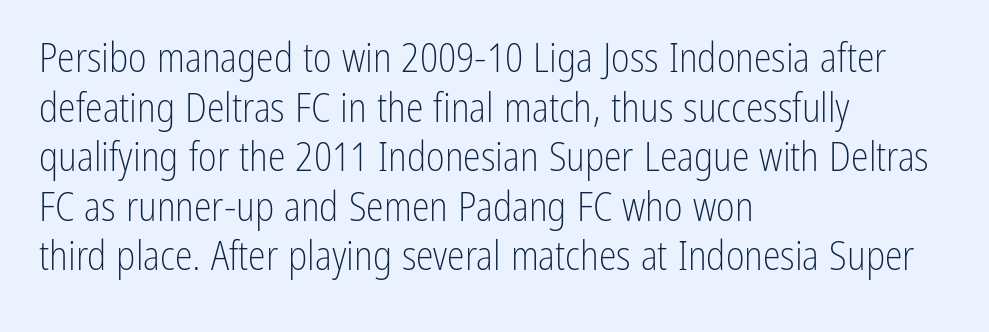
The image shows 40 px light, condensed sans-serif type, upright; set left-aligned, line spacing 1.24x, normal letter spacing, not underlined; low stroke contrast and a medium x-height.
